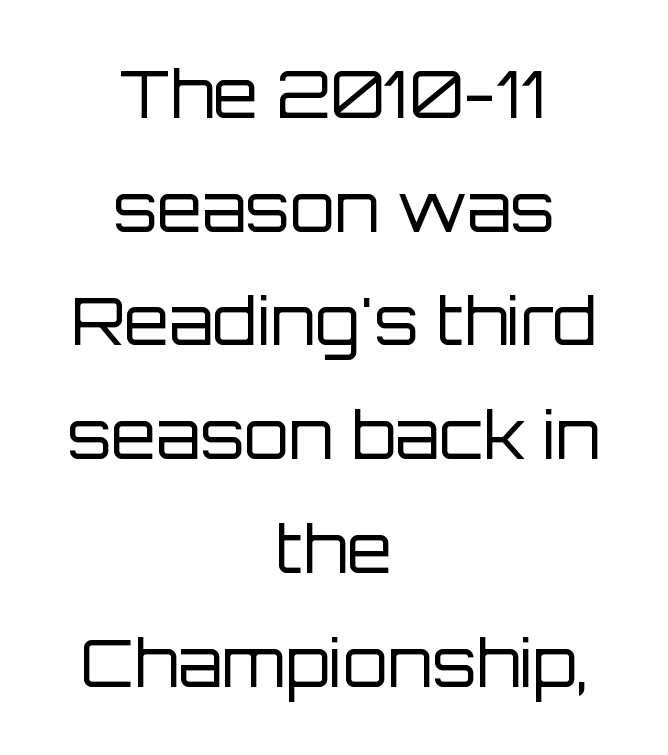
Here the glyphs are tracked normally, forming tight word shapes. Looks like regular typesetting: each glyph gets only the width it needs. Nothing sits at the stroke ends, so this counts as sans-serif. This is roman type, the default non-slanted kind. The font is comparable to plain body text, perhaps lighter.
